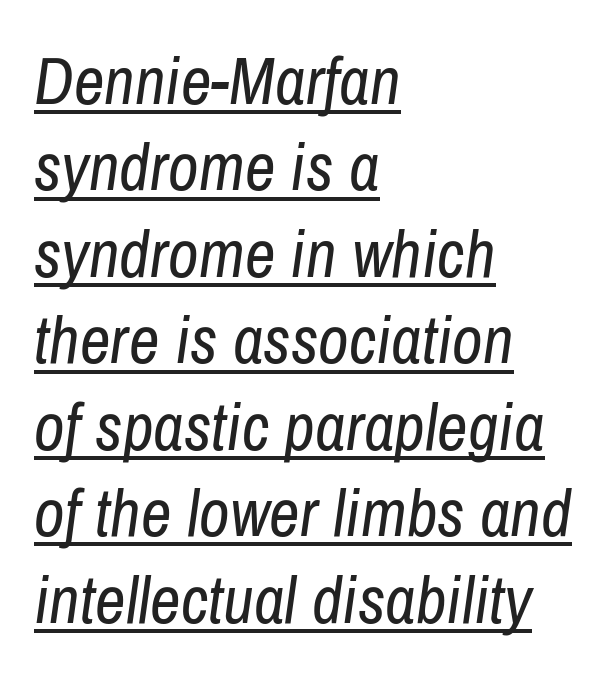
Q: Is the text bold? A: No.
Q: Is the text italic (slanted)? A: Yes, it leans right by about 8 degrees.
Q: Is the text underlined? A: Yes.
Q: How is the paragraph aligned? A: Left-aligned.
Q: Is the spacing between letters normal or unusually wide? A: Normal.
Q: Is the spacing between lines tight, normal or loose? A: Normal.
Q: Width (condensed, normal, or wide)? A: Condensed.
Q: Stroke contrast? A: Low.
Q: x-height? A: Medium.
Q: Monospaced? A: No.
